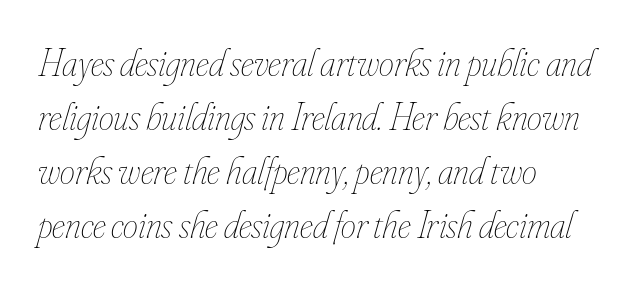
Q: Is the text bold? A: No.
Q: Is the text italic (slanted)? A: Yes, it leans right by about 16 degrees.
Q: Is the text underlined? A: No.
Q: How is the paragraph aligned? A: Left-aligned.
Q: Is the spacing between letters normal or unusually wide? A: Normal.
Q: Is the spacing between lines tight, normal or loose? A: Normal.
Q: Width (condensed, normal, or wide)? A: Condensed.
Q: Stroke contrast? A: Low.
Q: x-height? A: Small.
Q: Monospaced? A: No.
